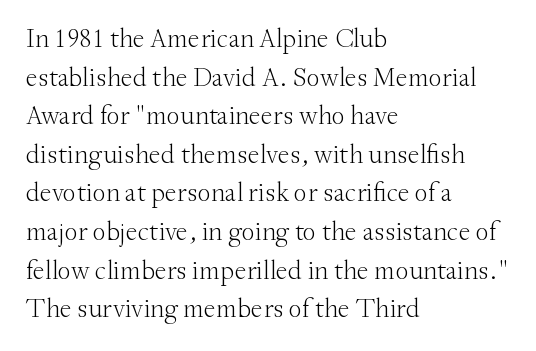
The image shows 27 px text type, upright; set left-aligned, normal line spacing (1.43x), normal letter spacing, not underlined.
